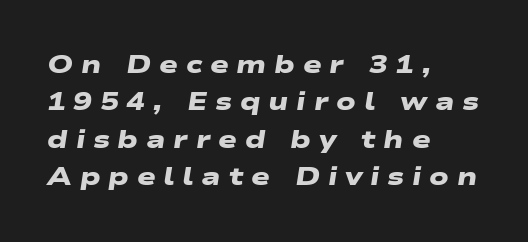
The image shows 25 px bold type; set left-aligned, normal line spacing (1.5x), unusually wide letter spacing (+0.31 em), not underlined.
